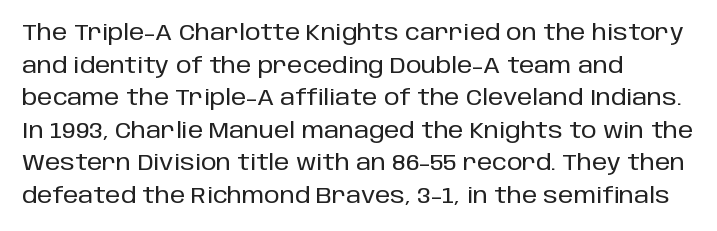
The image shows 22 px text type, upright; set left-aligned, normal line spacing (1.48x), normal letter spacing, not underlined.
